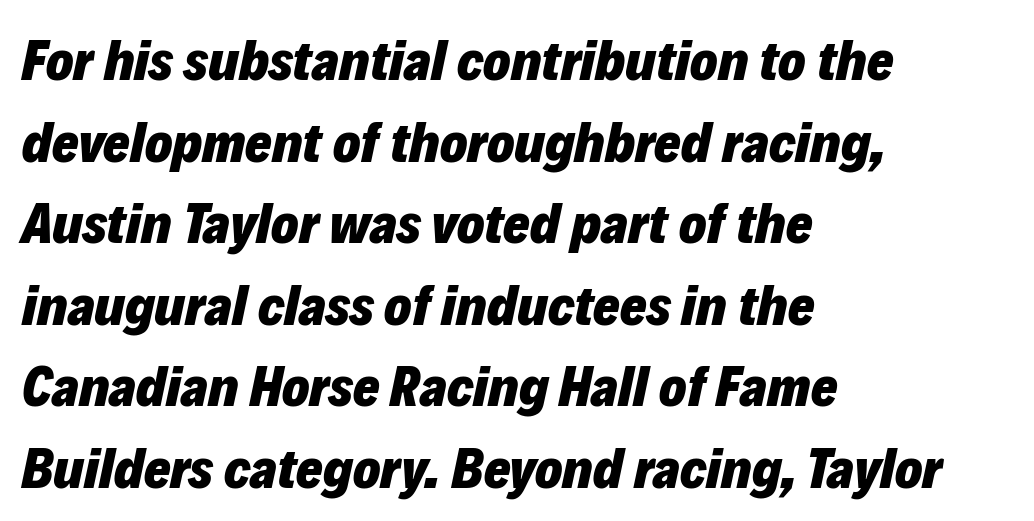
Q: Is the text bold? A: Yes.
Q: Is the text italic (slanted)? A: Yes, it leans right by about 12 degrees.
Q: Is the text underlined? A: No.
Q: How is the paragraph aligned? A: Left-aligned.
Q: Is the spacing between letters normal or unusually wide? A: Normal.
Q: Is the spacing between lines tight, normal or loose? A: Normal.
Q: Width (condensed, normal, or wide)? A: Normal.
Q: Stroke contrast? A: Low.
Q: x-height? A: Medium.
Q: Monospaced? A: No.
